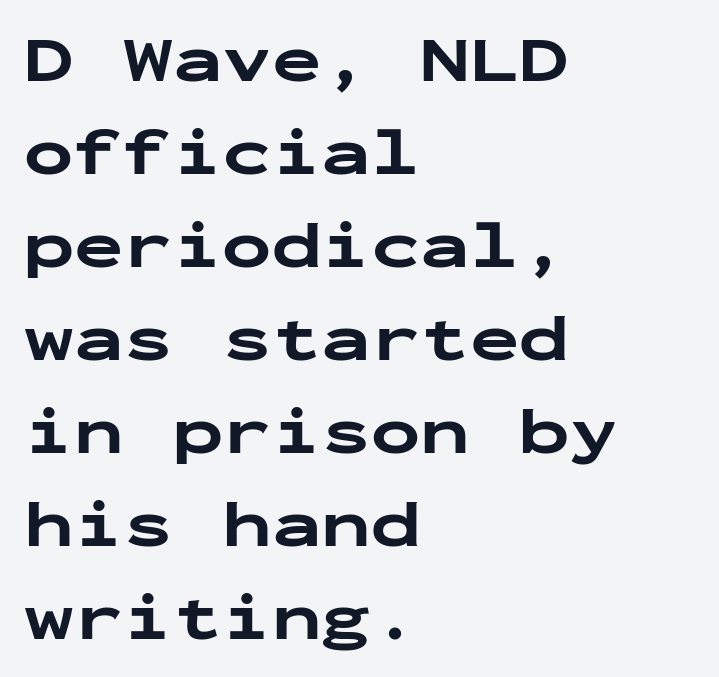
Note the uniform advance width — an 'i' takes as much space as an 'm'. A typesetter would call this zero additional tracking. Line beginnings align vertically; line endings do not. Type without underlining.
